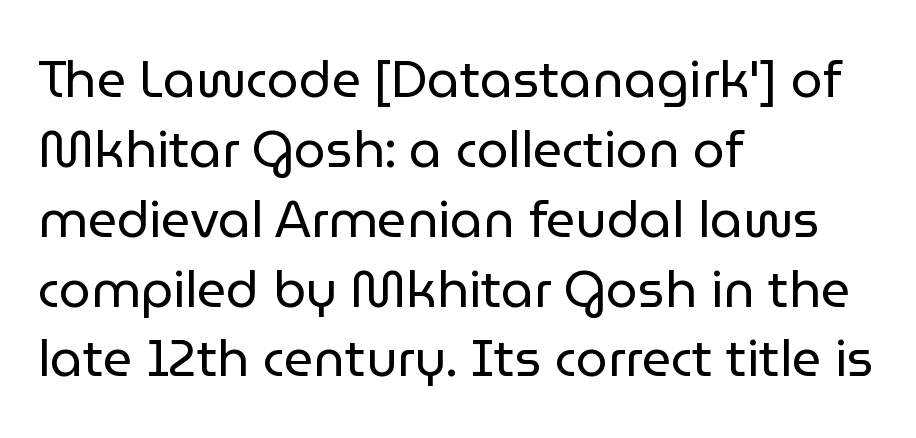
{"serif": "no", "italic": "no", "bold": "no", "weight": "regular", "width": "normal", "stroke_contrast": "low", "x_height": "medium", "monospaced": "no", "underline": "no", "align": "left", "line_spacing": "normal", "line_spacing_ratio": 1.37, "letter_spacing": "normal", "letter_spacing_em": 0.0, "glyph_px": 51}
